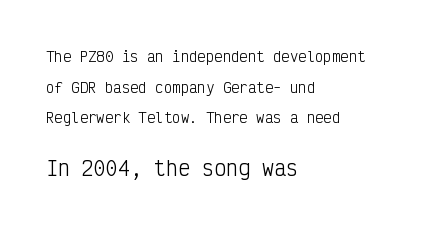
The image shows 20 px text type, upright; set left-aligned, loose line spacing (2.18x), normal letter spacing, not underlined; the second (bottom) block is 1.43x larger.
